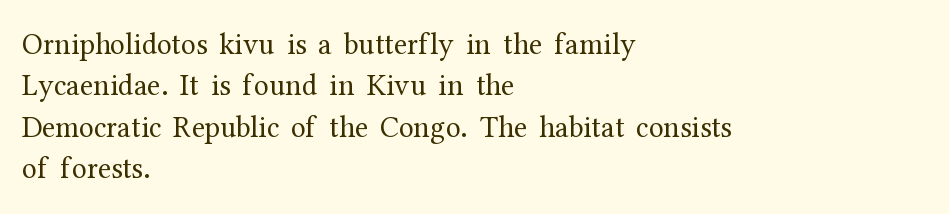
The passage shown is not underscored anywhere. The letters stand straight up with perfectly vertical stems. The setting favours the left margin, as ordinary paragraphs usually do. The letters advance in unequal steps, a hallmark of proportional type.
